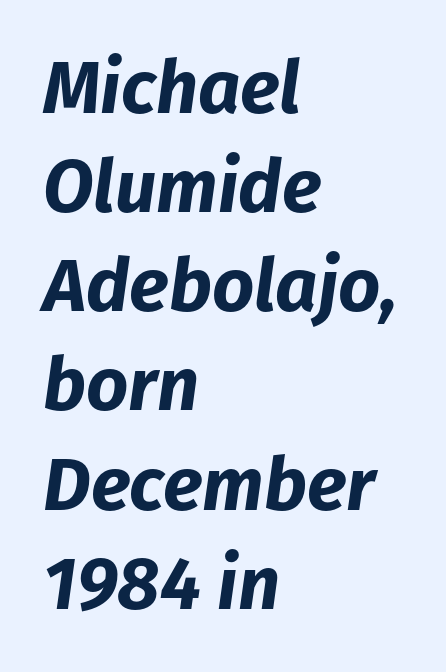
{"italic": "yes", "lean": "right", "slant_degrees": 8, "bold": "yes", "weight": "bold", "width": "normal", "stroke_contrast": "low", "x_height": "medium", "monospaced": "no", "underline": "no", "align": "left", "line_spacing": "normal", "line_spacing_ratio": 1.34, "letter_spacing": "normal", "letter_spacing_em": 0.0, "glyph_px": 74}
